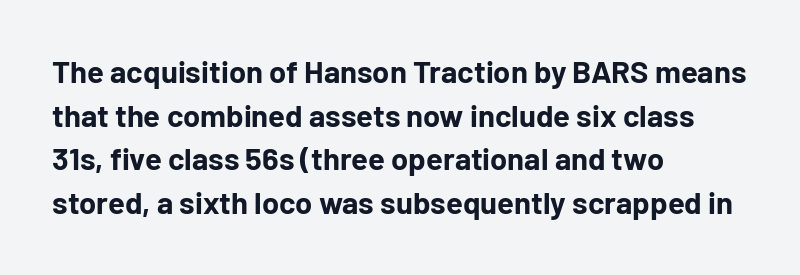
The image shows 31 px bold sans-serif type, upright; set left-aligned, normal line spacing (1.41x), normal letter spacing, not underlined; low stroke contrast and a medium x-height.
